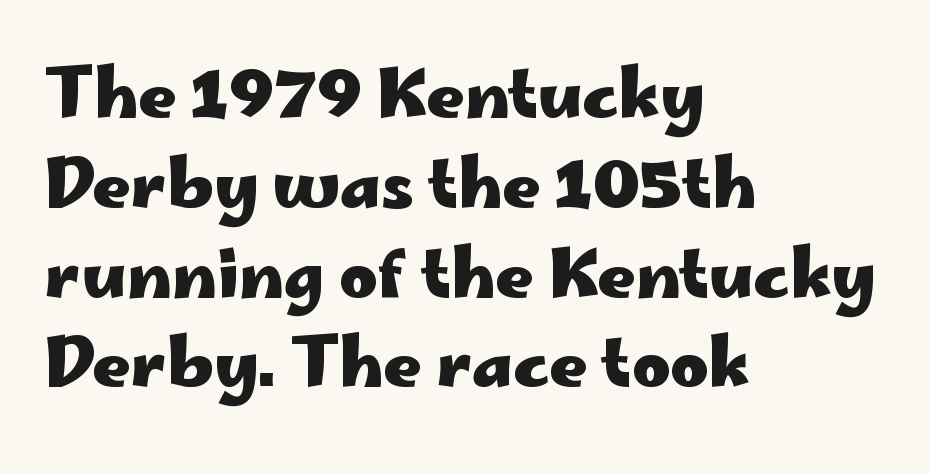
{"serif": "no", "italic": "no", "bold": "yes", "weight": "heavy", "width": "wide", "stroke_contrast": "low", "x_height": "small", "monospaced": "no", "underline": "no", "align": "left", "line_spacing": "normal", "line_spacing_ratio": 1.36, "letter_spacing": "normal", "letter_spacing_em": 0.0, "glyph_px": 66}
